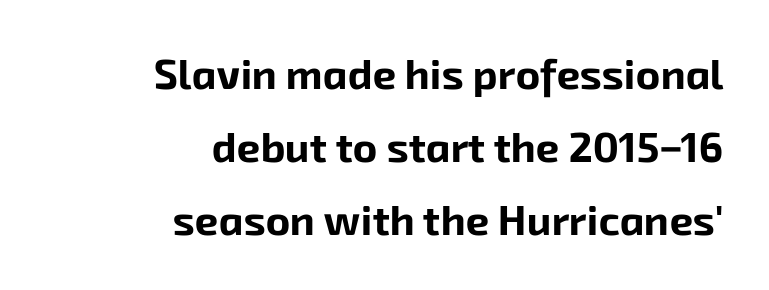
{"serif": "no", "bold": "yes", "weight": "bold", "width": "normal", "stroke_contrast": "low", "x_height": "medium", "monospaced": "no", "underline": "no", "align": "right", "line_spacing_ratio": 1.74, "letter_spacing": "normal", "letter_spacing_em": 0.0, "glyph_px": 42}
